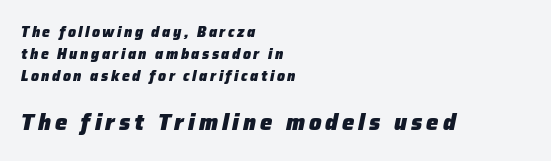
The image shows 22 px bold type, italic (leaning right); set left-aligned, normal line spacing (1.58x), not underlined; the second (bottom) block is 1.57x larger.
